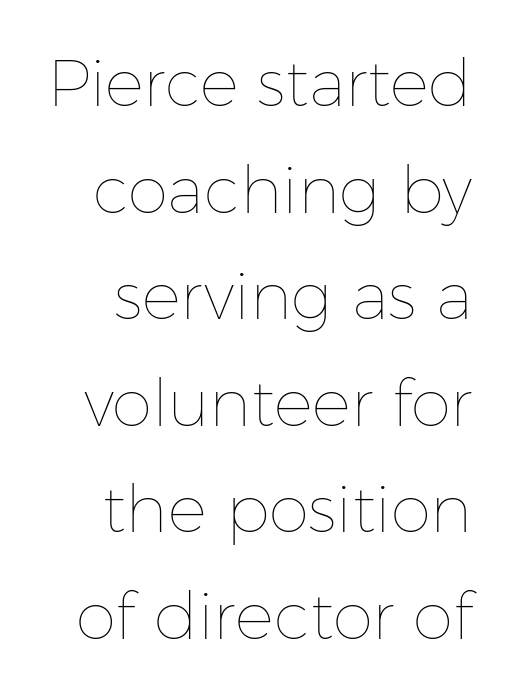
The passage shown has conventional tracking throughout. The strip under each line holds only bare page. The rendering uses natural spacing where letterforms have individual widths. Honestly, the row spacing looks completely unremarkable. Every stem runs plumb, perpendicular to the baseline.
